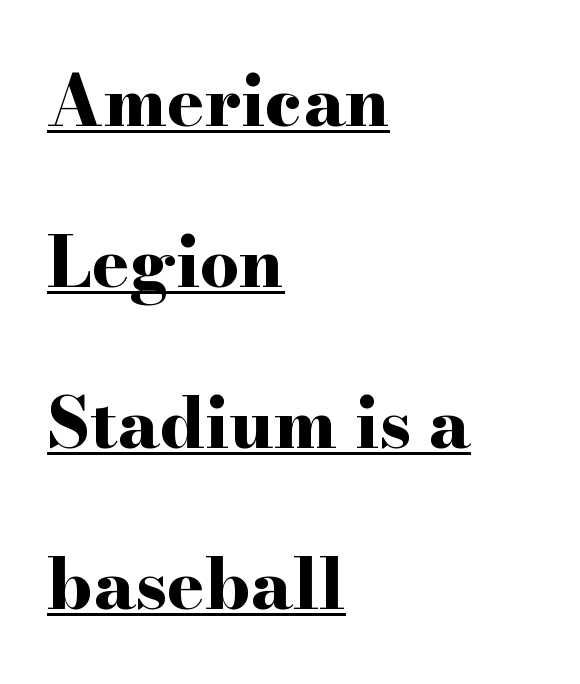
The rendering uses natural spacing where letterforms have individual widths. Stroke thickness is high; the sample reads as a true bold. Line starts are locked; line ends wander. Leading: increased. Between one letter and the next there's only the usual sliver of space.
